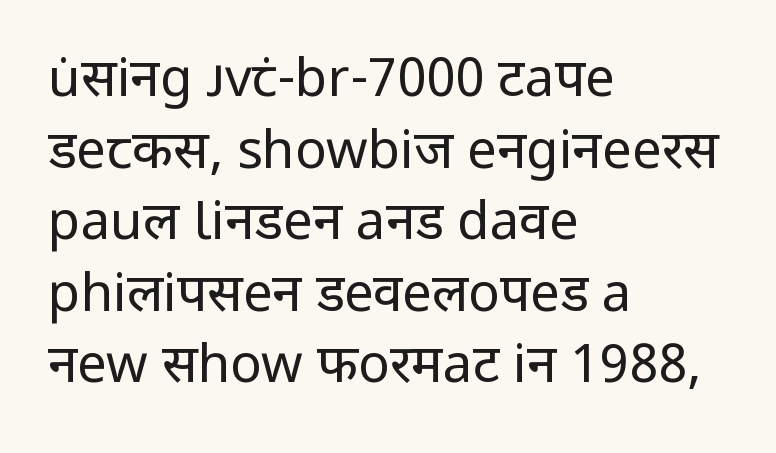
Q: Is the text bold? A: No.
Q: Is the text italic (slanted)? A: No, it is upright.
Q: Is the typeface a serif or a sans-serif typeface? A: Sans-serif.
Q: Is the text underlined? A: No.
Q: How is the paragraph aligned? A: Left-aligned.
Q: Is the spacing between letters normal or unusually wide? A: Normal.
Q: Is the spacing between lines tight, normal or loose? A: Normal.
Q: Width (condensed, normal, or wide)? A: Normal.
Q: Stroke contrast? A: Low.
Q: x-height? A: Medium.
Q: Monospaced? A: No.
